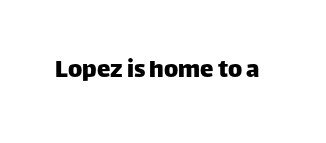
This rendering leaves character spacing at its baseline value. Has an underline been added? It has not. No italicization has been applied; the sample stays upright.
